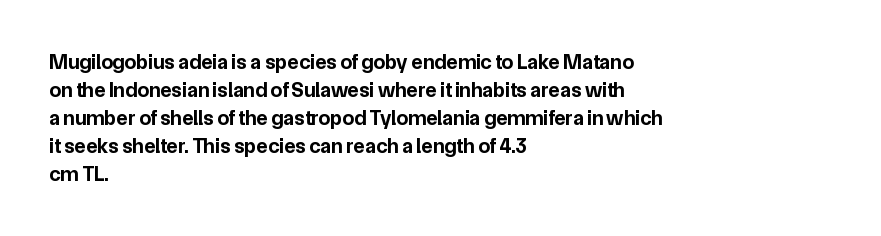
Style check: upright. Reading down the block, your eye returns to a fixed left position each line. This rendering leaves character spacing at its baseline value. Check under the words: just untouched page.
